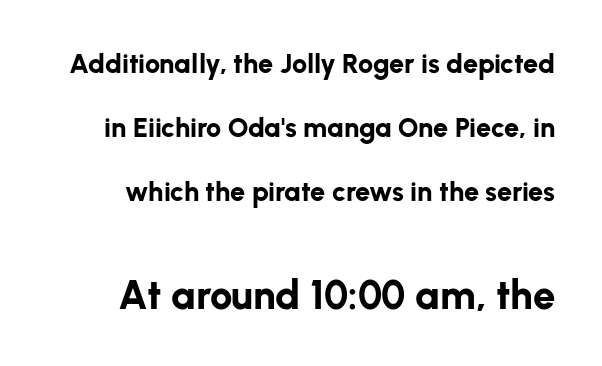
Q: Is the text bold? A: Yes.
Q: Is the text italic (slanted)? A: No, it is upright.
Q: Is the typeface a serif or a sans-serif typeface? A: Sans-serif.
Q: Is the text underlined? A: No.
Q: Is the spacing between letters normal or unusually wide? A: Normal.
Q: Is the spacing between lines tight, normal or loose? A: Loose.
Q: Which block of text is set in a larger size, the first (top) or the second (bottom)? A: The second (bottom) one.
Q: Width (condensed, normal, or wide)? A: Normal.
Q: Stroke contrast? A: Low.
Q: x-height? A: Medium.
Q: Monospaced? A: No.
